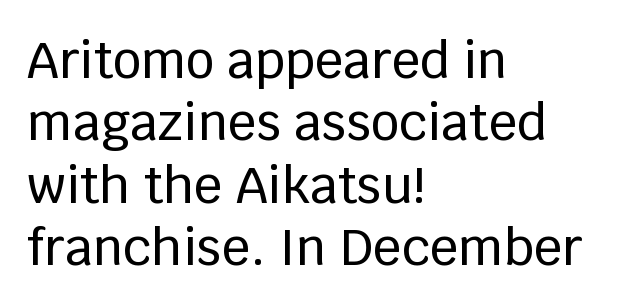
Underline: absent. Successive baselines arrive at the customary interval. This sample uses plain, unmodified letter spacing. This is sans-serif lettering, the kind often seen on screens and signage.
